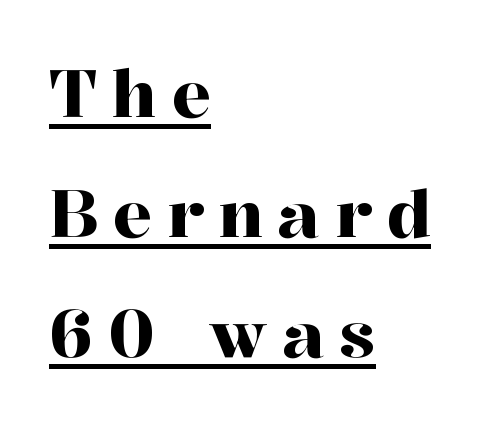
{"serif": "yes", "italic": "no", "width": "normal", "stroke_contrast": "high", "x_height": "medium", "monospaced": "no", "underline": "yes", "align": "left", "line_spacing_ratio": 1.85, "letter_spacing": "wide", "letter_spacing_em": 0.23, "glyph_px": 65}
